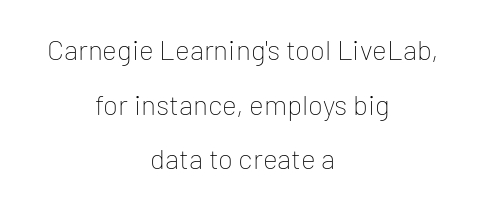
The image shows 28 px thin sans-serif type, upright; set centered, loose line spacing (1.95x), normal letter spacing, not underlined; low stroke contrast and a medium x-height.
